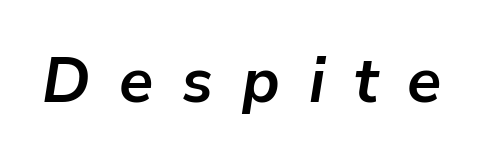
{"italic": "yes", "lean": "right", "slant_degrees": 9, "bold": "yes", "weight": "semibold", "width": "normal", "stroke_contrast": "low", "x_height": "medium", "monospaced": "no", "underline": "no", "letter_spacing": "wide", "letter_spacing_em": 0.46, "glyph_px": 63}
